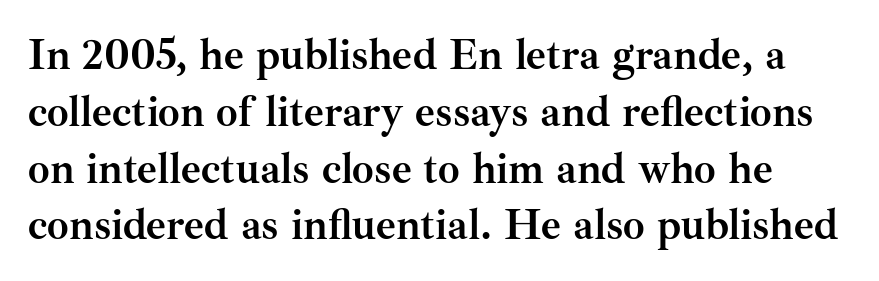
{"serif": "yes", "italic": "no", "bold": "yes", "weight": "semibold", "width": "normal", "stroke_contrast": "medium", "x_height": "small", "monospaced": "no", "underline": "no", "line_spacing": "normal", "line_spacing_ratio": 1.32, "letter_spacing": "normal", "letter_spacing_em": 0.0, "glyph_px": 43}
